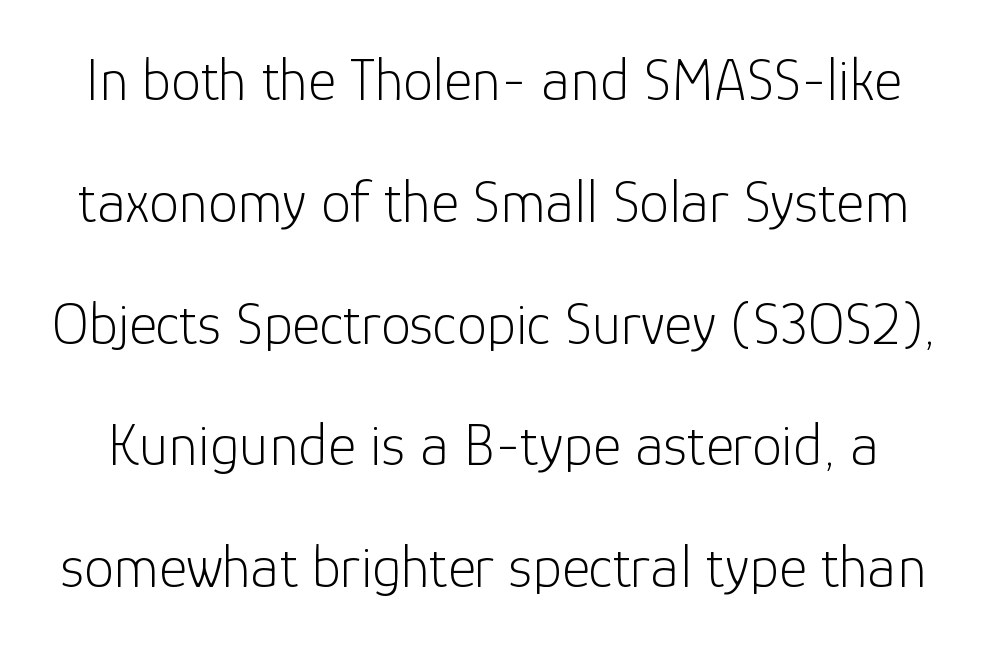
{"serif": "no", "italic": "no", "bold": "no", "weight": "light", "width": "normal", "stroke_contrast": "low", "x_height": "medium", "monospaced": "no", "underline": "no", "line_spacing": "loose", "line_spacing_ratio": 2.03, "letter_spacing": "normal", "letter_spacing_em": 0.0, "glyph_px": 60}
